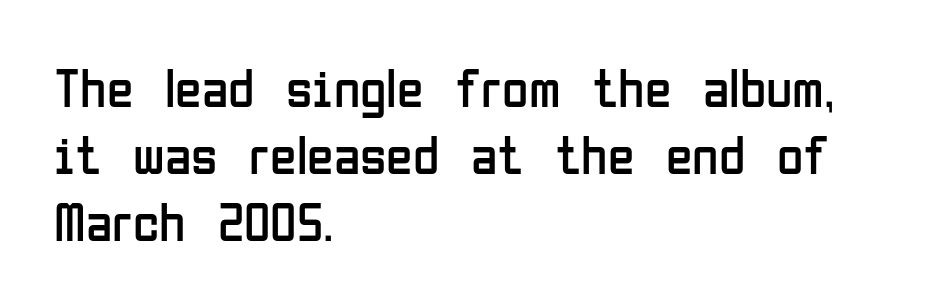
{"serif": "no", "italic": "no", "bold": "no", "weight": "regular", "width": "condensed", "stroke_contrast": "low", "x_height": "medium", "monospaced": "no", "underline": "no", "align": "left", "line_spacing_ratio": 1.24, "letter_spacing": "normal", "letter_spacing_em": 0.0, "glyph_px": 54}
